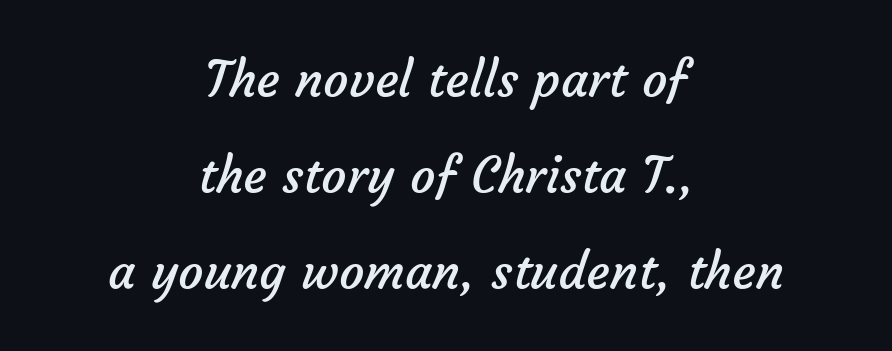
{"serif": "no", "bold": "no", "weight": "regular", "width": "normal", "stroke_contrast": "low", "x_height": "medium", "monospaced": "no", "underline": "no", "align": "center", "line_spacing": "loose", "line_spacing_ratio": 1.92, "letter_spacing": "normal", "letter_spacing_em": 0.0, "glyph_px": 50}
